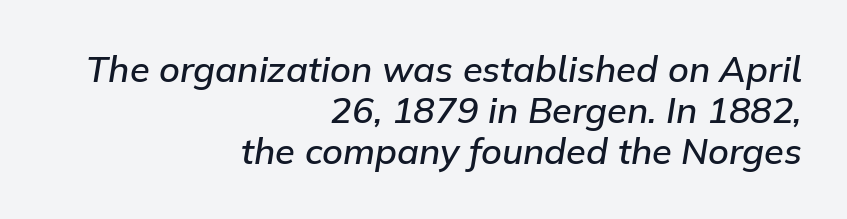
The image shows 36 px semibold type, italic (leaning right); set right-aligned, tight line spacing (1.14x), normal letter spacing, not underlined; low stroke contrast and a medium x-height.
